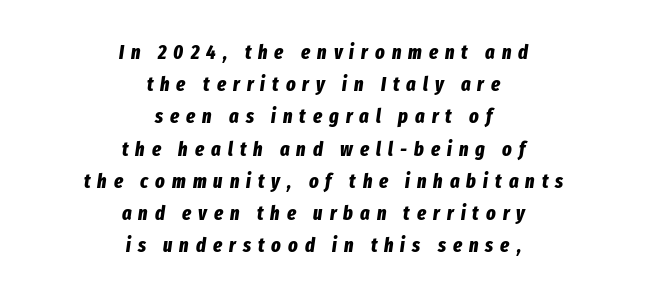
The image shows 20 px bold type, italic (leaning right); set centered, normal line spacing (1.61x), unusually wide letter spacing (+0.35 em), not underlined.
